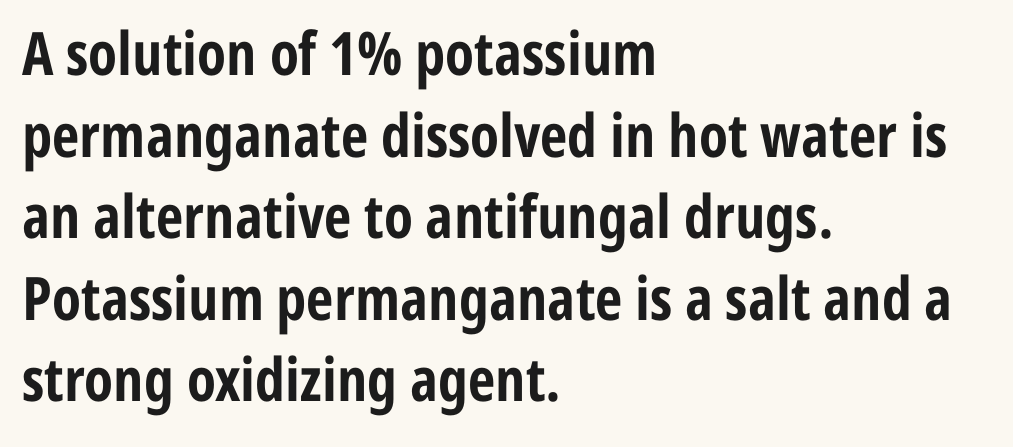
{"serif": "no", "italic": "no", "bold": "yes", "weight": "bold", "width": "condensed", "stroke_contrast": "low", "x_height": "medium", "monospaced": "no", "underline": "no", "align": "left", "line_spacing": "normal", "line_spacing_ratio": 1.36, "letter_spacing": "normal", "letter_spacing_em": 0.0, "glyph_px": 60}
